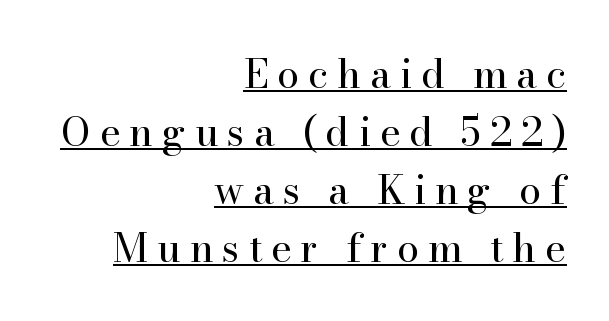
The image shows 40 px regular-weight serif type, upright; set right-aligned, normal line spacing (1.45x), unusually wide letter spacing (+0.22 em), underlined; high stroke contrast and a small x-height.
